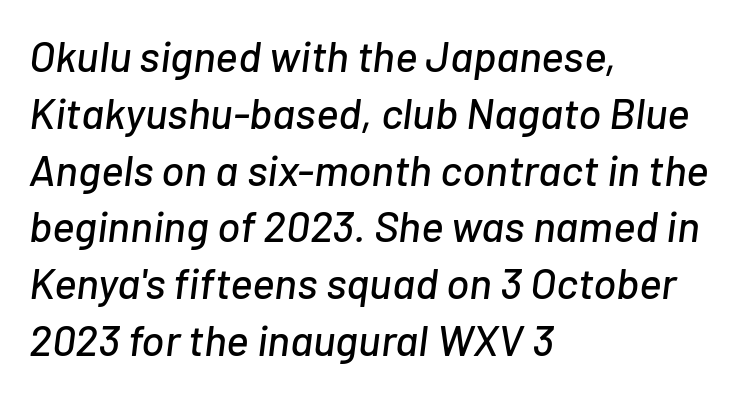
Q: Is the text italic (slanted)? A: Yes, it leans right by about 7 degrees.
Q: Is the text underlined? A: No.
Q: How is the paragraph aligned? A: Left-aligned.
Q: Is the spacing between letters normal or unusually wide? A: Normal.
Q: Is the spacing between lines tight, normal or loose? A: Normal.
Q: Width (condensed, normal, or wide)? A: Normal.
Q: Stroke contrast? A: Low.
Q: x-height? A: Medium.
Q: Monospaced? A: No.
